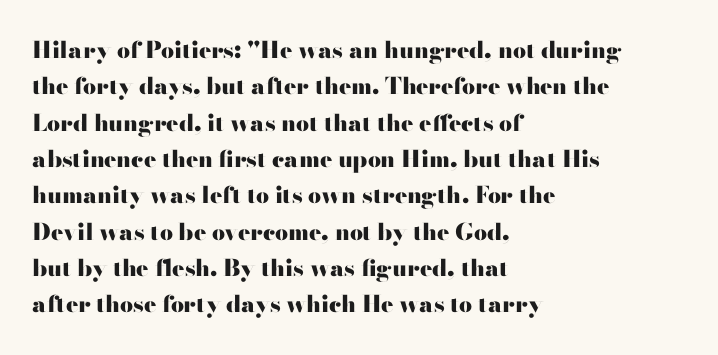
The image shows 23 px bold type, upright; set left-aligned, normal line spacing (1.58x), normal letter spacing, not underlined.
